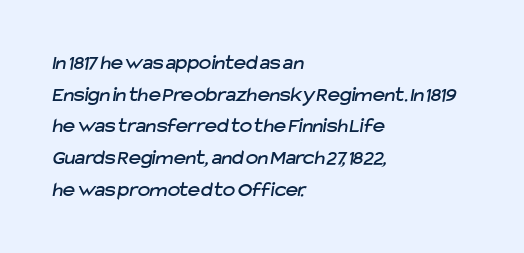
{"underline": "no", "align": "left", "line_spacing": "normal", "line_spacing_ratio": 1.51, "letter_spacing": "normal", "letter_spacing_em": 0.0, "glyph_px": 21}
